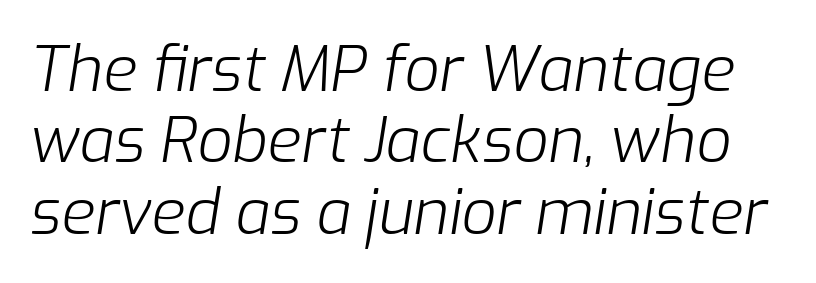
The image shows 62 px light type, italic (leaning right); set tight line spacing (1.15x), normal letter spacing, not underlined; low stroke contrast and a medium x-height.
